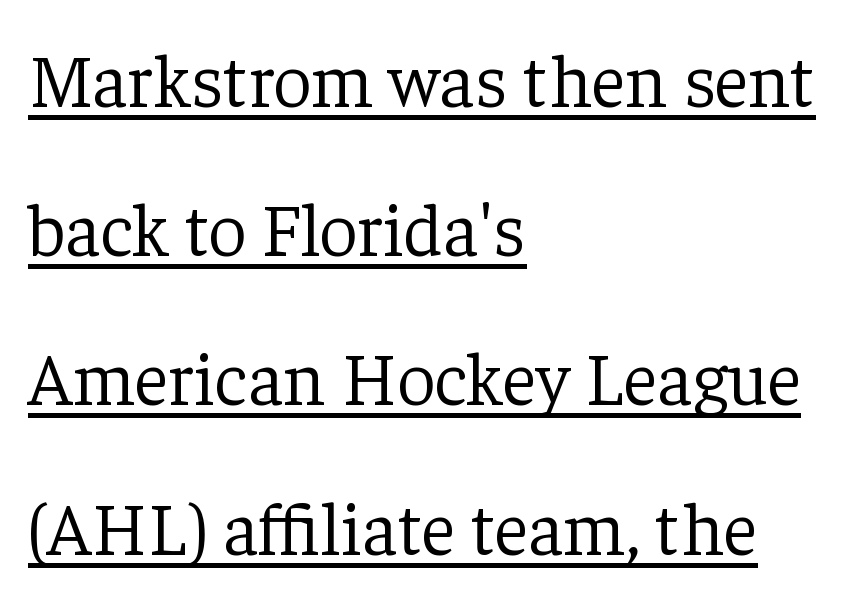
{"serif": "yes", "italic": "no", "bold": "no", "weight": "light", "width": "normal", "stroke_contrast": "low", "x_height": "medium", "monospaced": "no", "underline": "yes", "align": "left", "line_spacing": "loose", "line_spacing_ratio": 1.99, "letter_spacing": "normal", "letter_spacing_em": 0.0, "glyph_px": 75}
